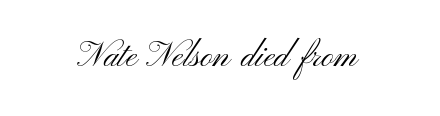
{"serif": "no", "bold": "no", "weight": "light", "width": "wide", "stroke_contrast": "medium", "x_height": "small", "monospaced": "no", "underline": "no", "letter_spacing": "normal", "letter_spacing_em": 0.0, "glyph_px": 34}
